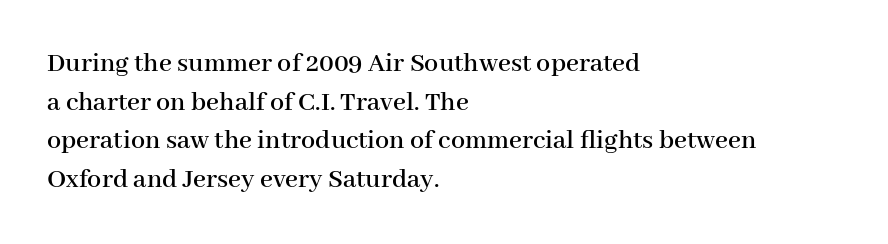
{"serif": "yes", "italic": "no", "width": "normal", "stroke_contrast": "high", "x_height": "medium", "monospaced": "no", "underline": "no", "align": "left", "line_spacing": "normal", "line_spacing_ratio": 1.38, "letter_spacing": "normal", "letter_spacing_em": 0.0, "glyph_px": 28}
